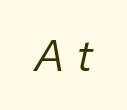
Underlining? Definitely not there. Vertical stems look standard width or narrower in stroke. Emphasis-style slanted type is in use. These lines are rendered in a variable-pitch font. Compared with typical body copy, the letter spacing here is much looser.
